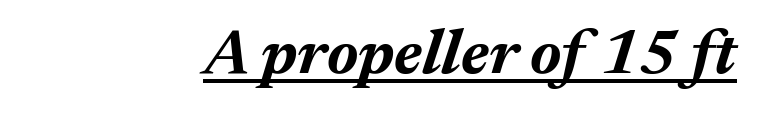
Q: Is the text bold? A: Yes.
Q: Is the text italic (slanted)? A: Yes, it leans right by about 17 degrees.
Q: Is the text underlined? A: Yes.
Q: How is the paragraph aligned? A: Right-aligned.
Q: Is the spacing between letters normal or unusually wide? A: Normal.
Q: Width (condensed, normal, or wide)? A: Normal.
Q: Stroke contrast? A: Medium.
Q: x-height? A: Medium.
Q: Monospaced? A: No.
